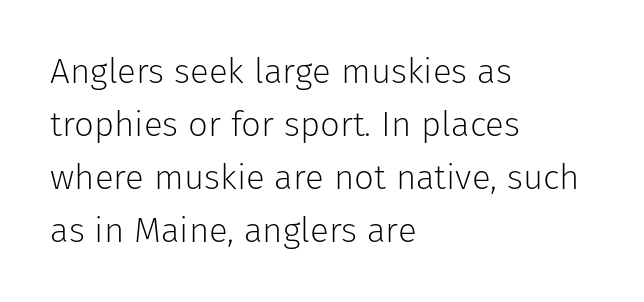
Italic: no, the glyphs are upright roman. Weight: in the light-to-regular range. Beneath every word, the page is bare. Default kerning and tracking; the words read as compact shapes. Compared with a centered layout, this one pins lines to the left instead.
